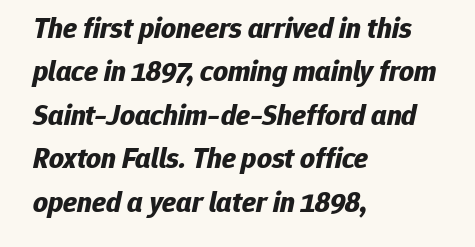
{"italic": "yes", "lean": "right", "slant_degrees": 12, "bold": "yes", "weight": "bold", "width": "normal", "stroke_contrast": "low", "x_height": "medium", "monospaced": "no", "underline": "no", "align": "left", "line_spacing": "normal", "line_spacing_ratio": 1.5, "letter_spacing": "normal", "letter_spacing_em": 0.0, "glyph_px": 29}
